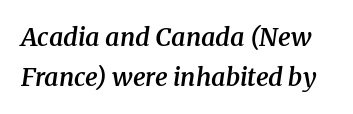
{"italic": "yes", "lean": "right", "slant_degrees": 8, "bold": "semi", "underline": "no", "line_spacing": "normal", "line_spacing_ratio": 1.59, "letter_spacing": "normal", "letter_spacing_em": 0.0, "glyph_px": 25}
